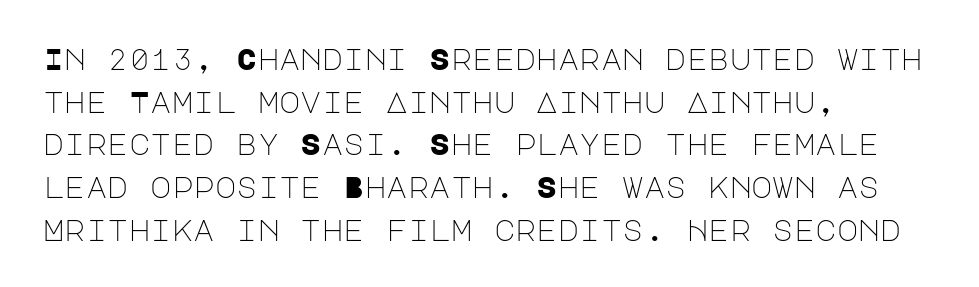
The area under the type is left untouched. This is not heavy type; no bold has been used. Note: no serifs on the glyphs. The lettering holds an erect, upright posture throughout.
